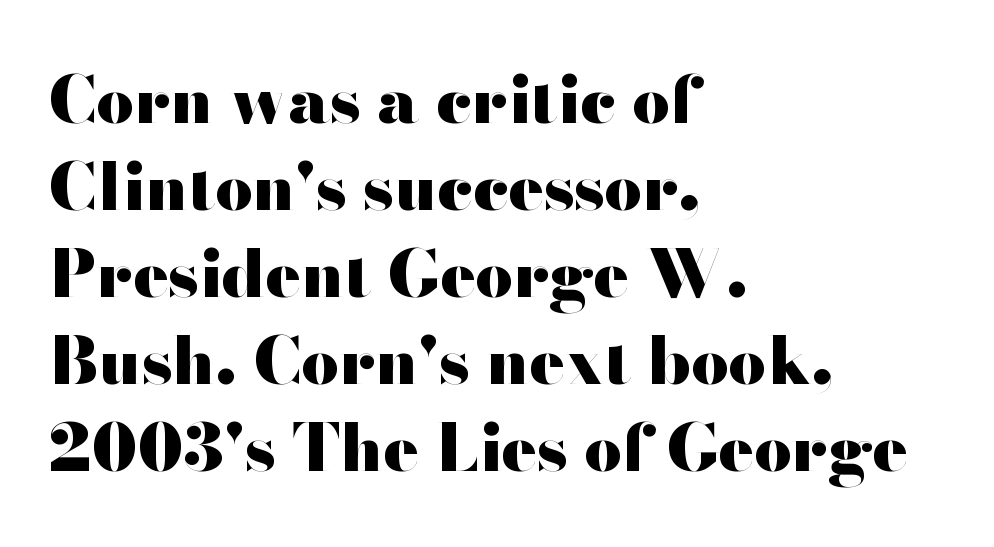
Q: Is the text bold? A: Yes.
Q: Is the text italic (slanted)? A: No, it is upright.
Q: Is the typeface a serif or a sans-serif typeface? A: Sans-serif.
Q: Is the text underlined? A: No.
Q: How is the paragraph aligned? A: Left-aligned.
Q: Is the spacing between letters normal or unusually wide? A: Normal.
Q: Is the spacing between lines tight, normal or loose? A: Normal.
Q: Width (condensed, normal, or wide)? A: Wide.
Q: Stroke contrast? A: High.
Q: x-height? A: Small.
Q: Monospaced? A: No.
